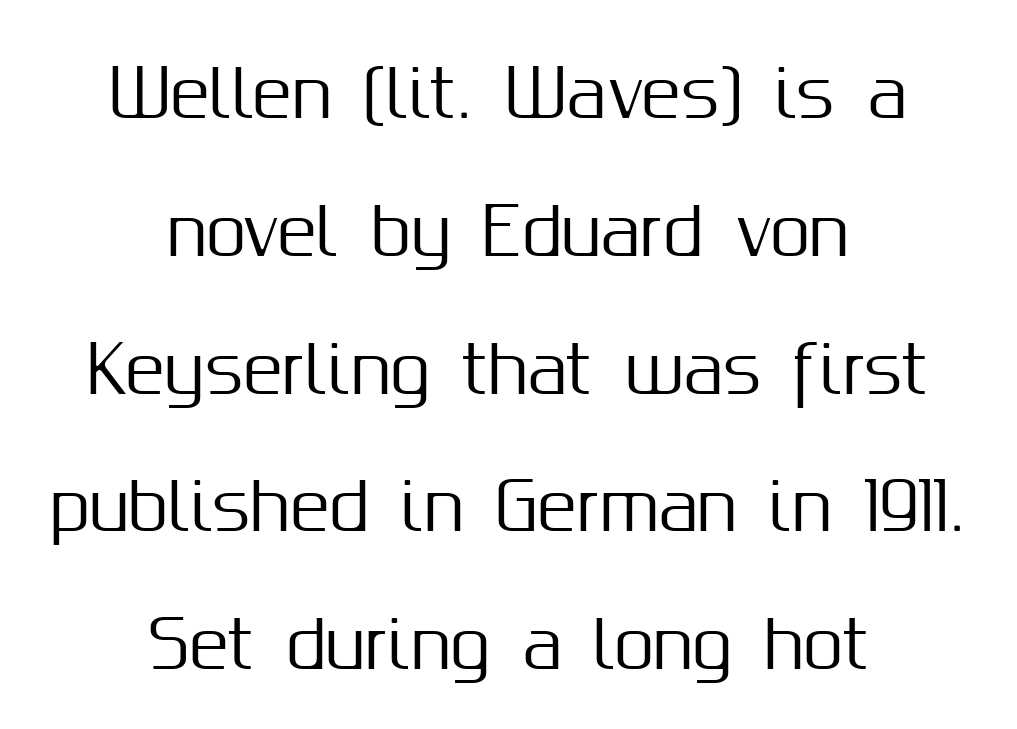
Nothing unusual about the tracking: characters are spaced as the font intends. A student would call this center alignment; a typographer would say set centered. These lines are rendered in a variable-pitch font. The typography opts for an upright posture over an oblique one.
